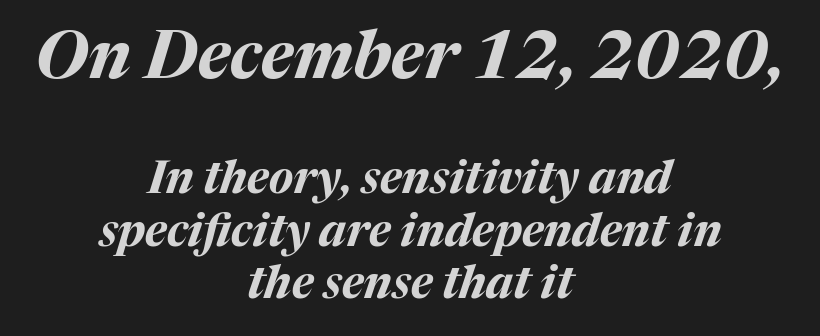
The image shows 67 px bold type, italic (leaning right); set centered, line spacing 1.17x, normal letter spacing, not underlined; the first (top) block is 1.49x larger; medium stroke contrast and a medium x-height.
